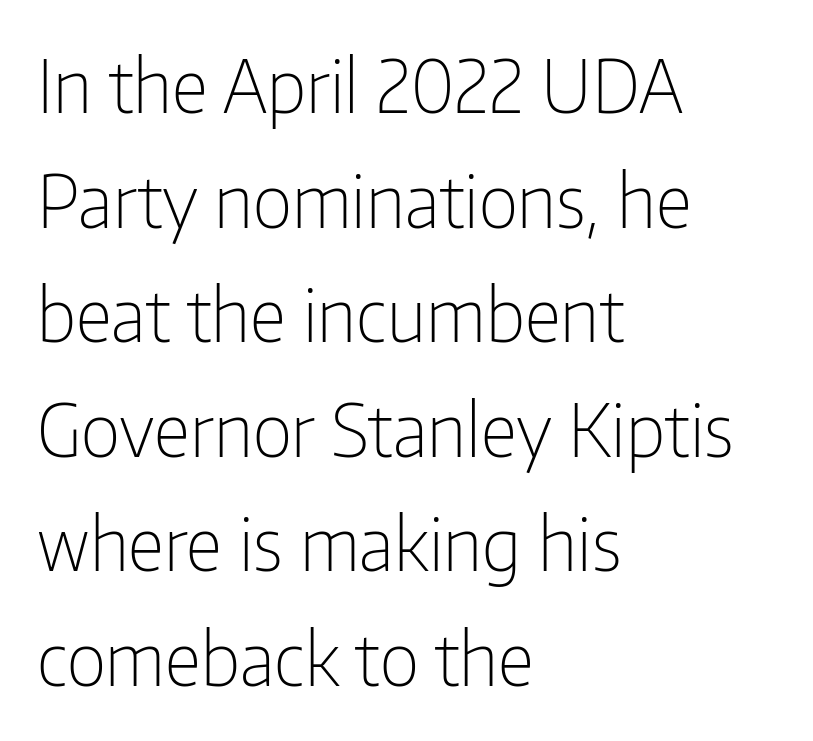
Words float on clear page, feet unadorned. You could call the tracking neutral — neither tight nor loose. Line beginnings align vertically; line endings do not. Quick note: not italic, upright. Summary of weight: not heavy and not bold. Leading: standard.
